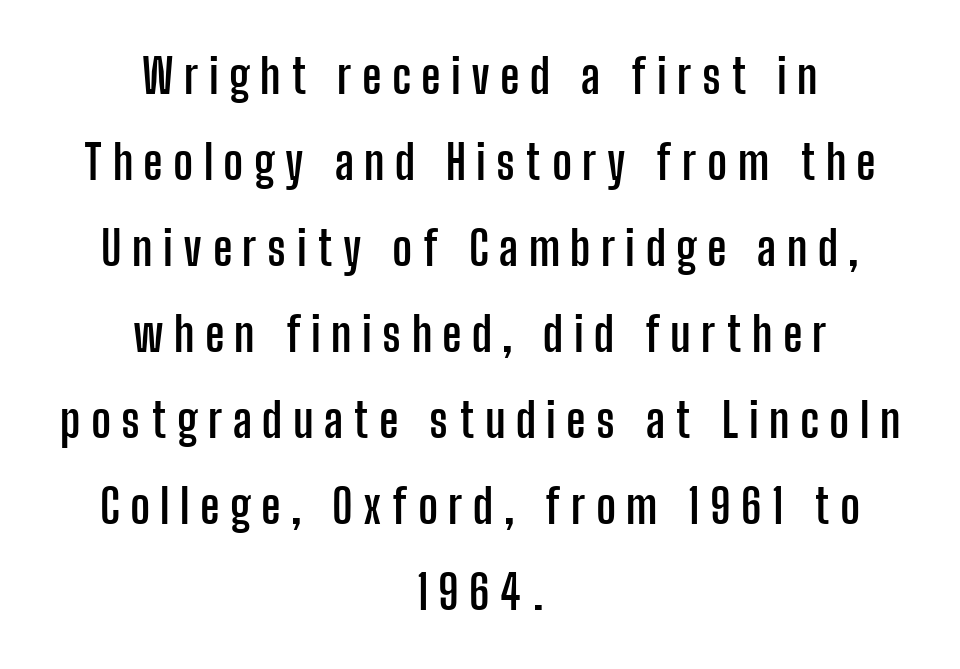
Q: Is the text bold? A: Yes.
Q: Is the text italic (slanted)? A: No, it is upright.
Q: Is the typeface a serif or a sans-serif typeface? A: Sans-serif.
Q: Is the text underlined? A: No.
Q: How is the paragraph aligned? A: Centered.
Q: Is the spacing between letters normal or unusually wide? A: Unusually wide.
Q: Width (condensed, normal, or wide)? A: Condensed.
Q: Stroke contrast? A: Low.
Q: x-height? A: Medium.
Q: Monospaced? A: No.
